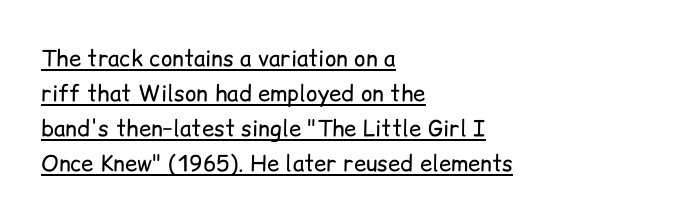
Every character sits straight up, as roman type does. The strokes are not fattened; the text isn't bold. The rows are spaced the way most documents space them. There is no visible air inserted between adjacent glyphs. Emphasis is given by a line drawn under the lettering.
